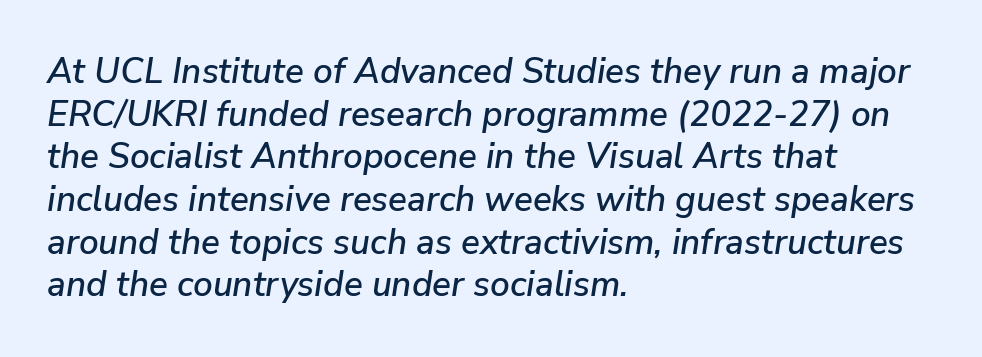
Q: Is the text italic (slanted)? A: Yes, it leans right by about 9 degrees.
Q: Is the text underlined? A: No.
Q: How is the paragraph aligned? A: Left-aligned.
Q: Is the spacing between letters normal or unusually wide? A: Normal.
Q: Width (condensed, normal, or wide)? A: Normal.
Q: Stroke contrast? A: Low.
Q: x-height? A: Medium.
Q: Monospaced? A: No.
